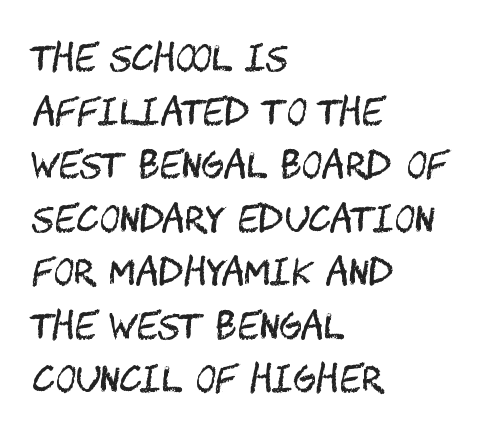
The image shows 35 px regular-weight, condensed sans-serif type, upright; set left-aligned, normal line spacing (1.53x), normal letter spacing, not underlined; medium stroke contrast and a large x-height.
